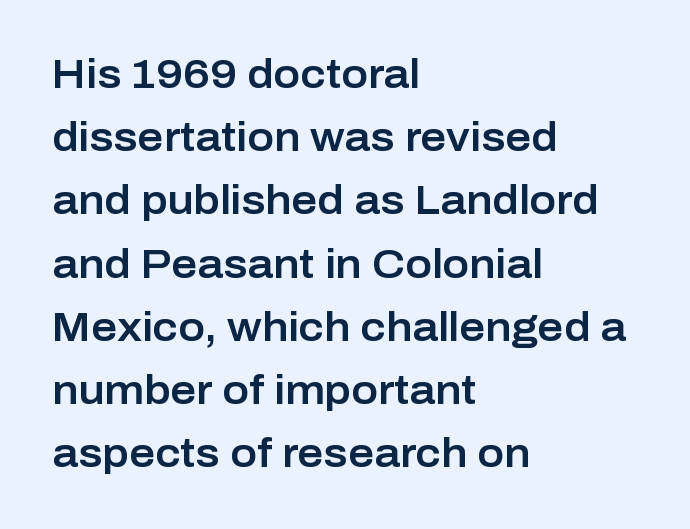
{"serif": "no", "italic": "no", "width": "normal", "stroke_contrast": "low", "x_height": "medium", "monospaced": "no", "underline": "no", "align": "left", "line_spacing": "normal", "line_spacing_ratio": 1.58, "letter_spacing": "normal", "letter_spacing_em": 0.0, "glyph_px": 40}
